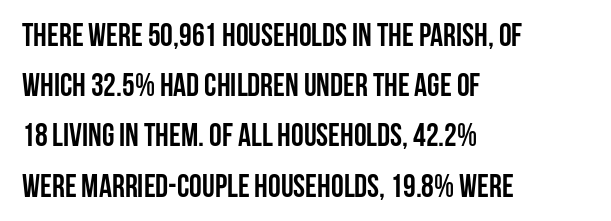
Do the characters align in a grid? No, the font is proportional. Left-aligned paragraph, ragged on the right. This rendering leaves character spacing at its baseline value. Italic? Not at all — the glyphs are vertical. The leading is moderate, giving the passage an even texture. In terms of weight, the rendering is a true, heavy bold.
